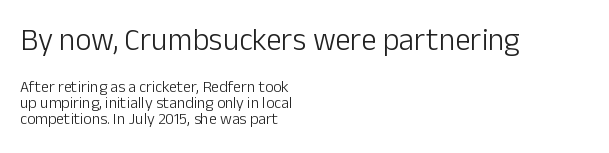
The image shows 31 px light sans-serif type, upright; set left-aligned, tight line spacing (1.0x), normal letter spacing, not underlined; the first (top) block is 1.94x larger; low stroke contrast and a medium x-height.
